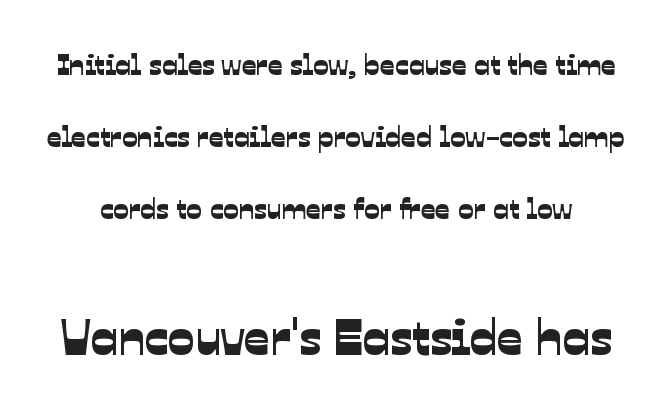
The image shows 50 px sans-serif type; set loose line spacing (2.48x), normal letter spacing, not underlined; the second (bottom) block is 1.72x larger; low stroke contrast and a medium x-height.
